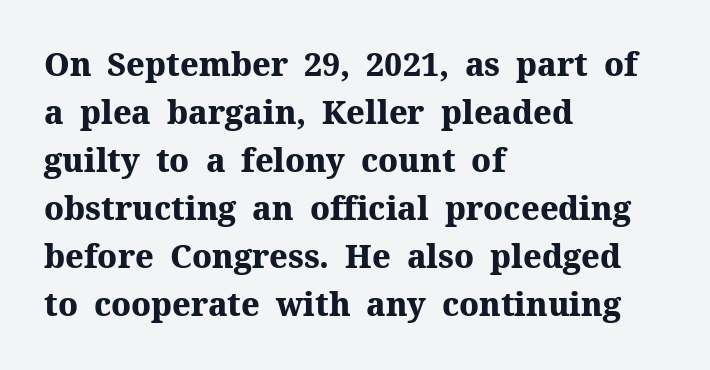
Q: Is the text bold? A: Yes.
Q: Is the text italic (slanted)? A: No, it is upright.
Q: Is the typeface a serif or a sans-serif typeface? A: Serif.
Q: Is the text underlined? A: No.
Q: How is the paragraph aligned? A: Left-aligned.
Q: Is the spacing between letters normal or unusually wide? A: Normal.
Q: Is the spacing between lines tight, normal or loose? A: Normal.
Q: Width (condensed, normal, or wide)? A: Normal.
Q: Stroke contrast? A: Medium.
Q: x-height? A: Medium.
Q: Monospaced? A: No.
